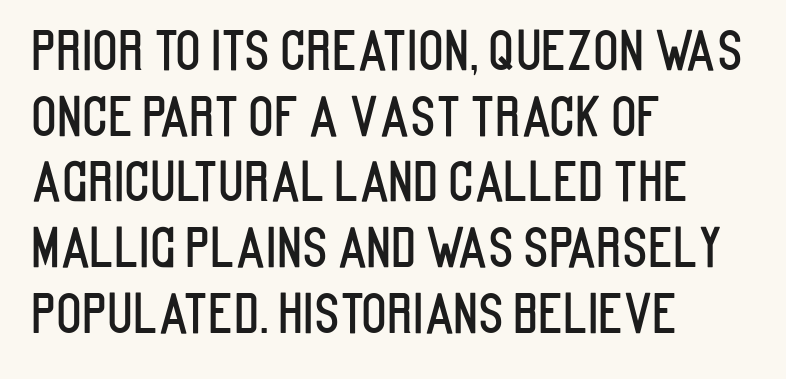
{"serif": "no", "italic": "no", "width": "condensed", "stroke_contrast": "low", "x_height": "large", "monospaced": "no", "underline": "no", "align": "left", "line_spacing_ratio": 1.24, "letter_spacing": "normal", "letter_spacing_em": 0.0, "glyph_px": 53}
